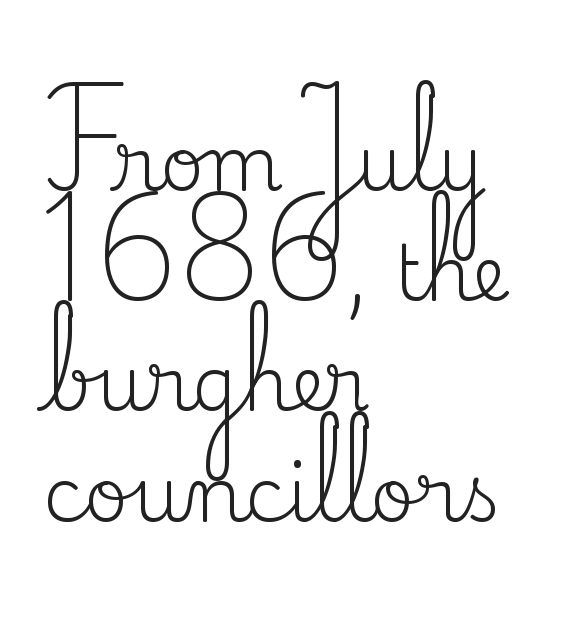
The image shows 76 px regular-weight serif type, upright; set left-aligned, normal line spacing (1.45x), normal letter spacing, not underlined; medium stroke contrast and a small x-height.
